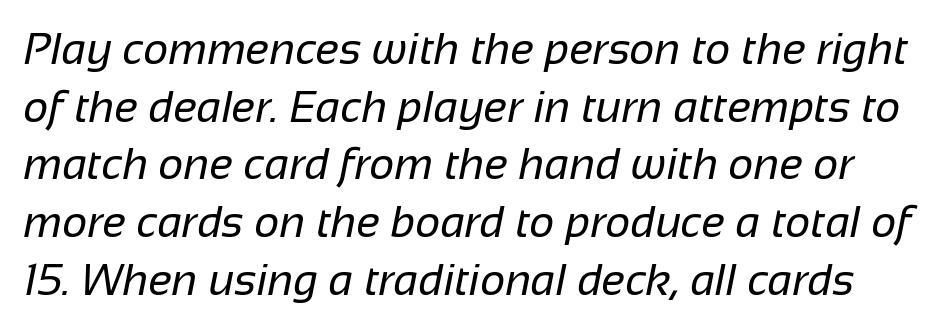
Q: Is the text bold? A: No.
Q: Is the typeface a serif or a sans-serif typeface? A: Sans-serif.
Q: Is the text underlined? A: No.
Q: Is the spacing between letters normal or unusually wide? A: Normal.
Q: Is the spacing between lines tight, normal or loose? A: Normal.
Q: Width (condensed, normal, or wide)? A: Normal.
Q: Stroke contrast? A: Low.
Q: x-height? A: Medium.
Q: Monospaced? A: No.
